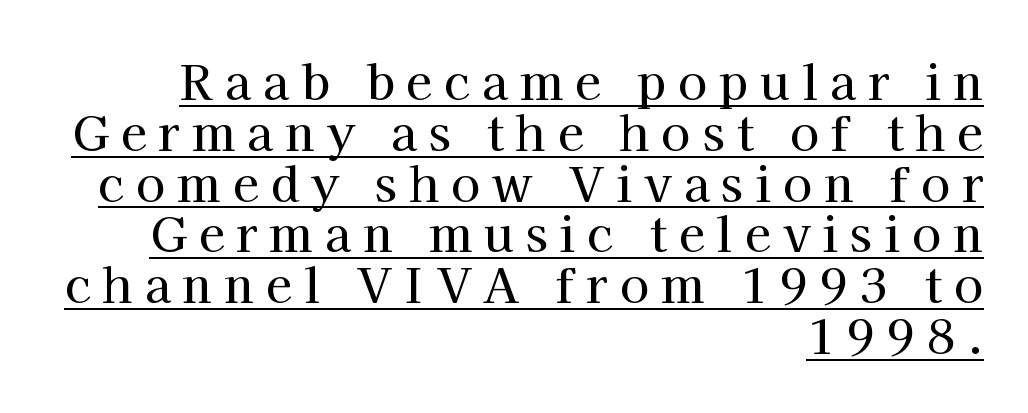
Q: Is the text italic (slanted)? A: No, it is upright.
Q: Is the typeface a serif or a sans-serif typeface? A: Serif.
Q: Is the text underlined? A: Yes.
Q: How is the paragraph aligned? A: Right-aligned.
Q: Is the spacing between letters normal or unusually wide? A: Unusually wide.
Q: Is the spacing between lines tight, normal or loose? A: Tight.
Q: Width (condensed, normal, or wide)? A: Normal.
Q: Stroke contrast? A: High.
Q: x-height? A: Medium.
Q: Monospaced? A: No.
